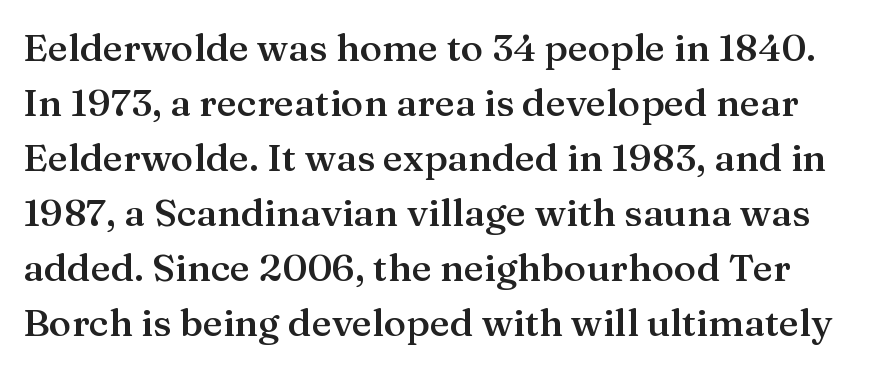
{"serif": "yes", "italic": "no", "bold": "semi", "weight": "semibold", "width": "normal", "stroke_contrast": "medium", "x_height": "medium", "monospaced": "no", "underline": "no", "line_spacing": "normal", "line_spacing_ratio": 1.45, "letter_spacing": "normal", "letter_spacing_em": 0.0, "glyph_px": 38}
